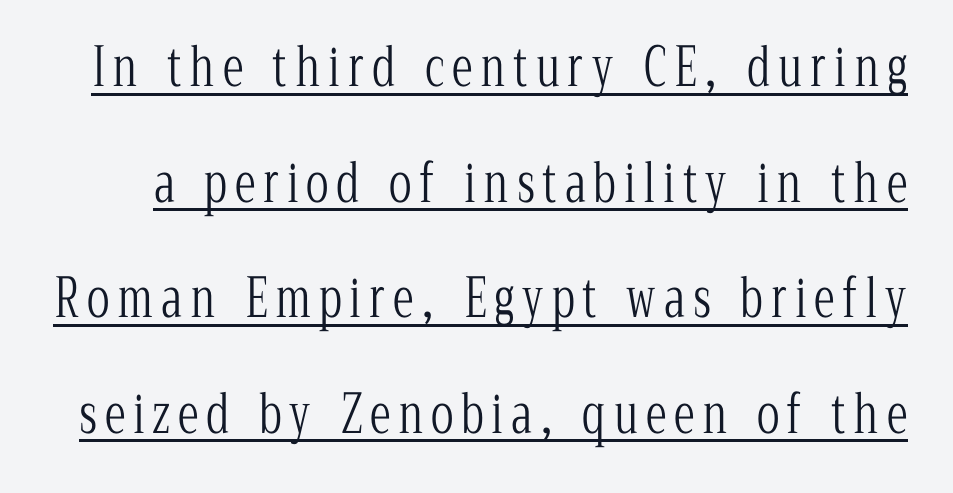
{"serif": "yes", "italic": "no", "bold": "no", "weight": "light", "width": "condensed", "stroke_contrast": "low", "x_height": "medium", "monospaced": "no", "underline": "yes", "line_spacing": "loose", "line_spacing_ratio": 2.18, "glyph_px": 53}
